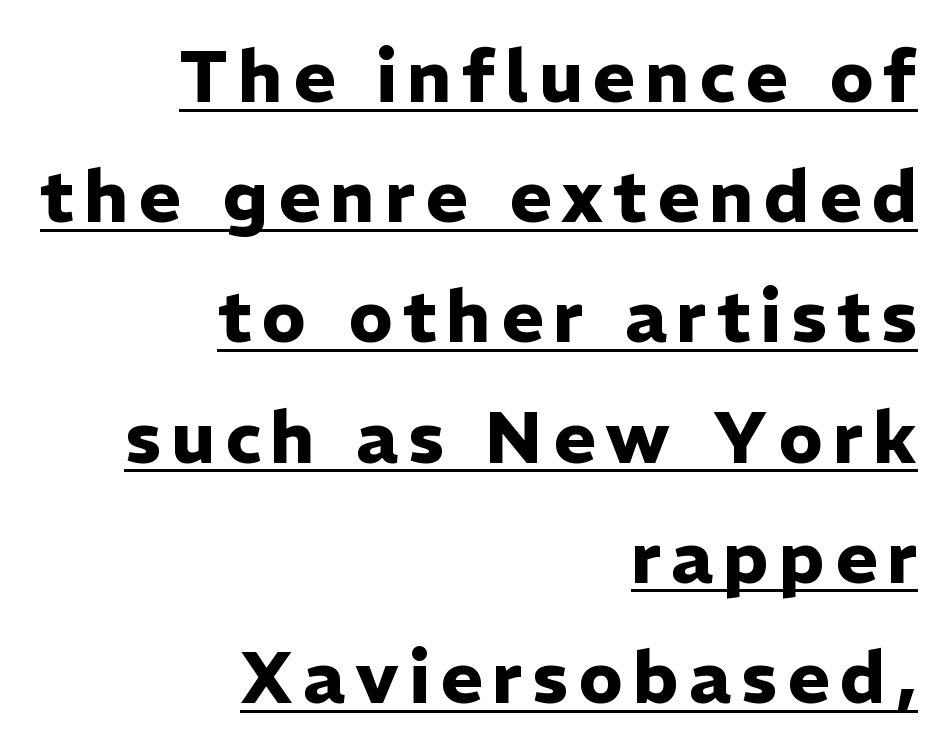
{"serif": "no", "italic": "no", "bold": "yes", "weight": "heavy", "width": "normal", "stroke_contrast": "low", "x_height": "medium", "monospaced": "no", "underline": "yes", "align": "right", "line_spacing": "normal", "line_spacing_ratio": 1.67, "glyph_px": 72}
